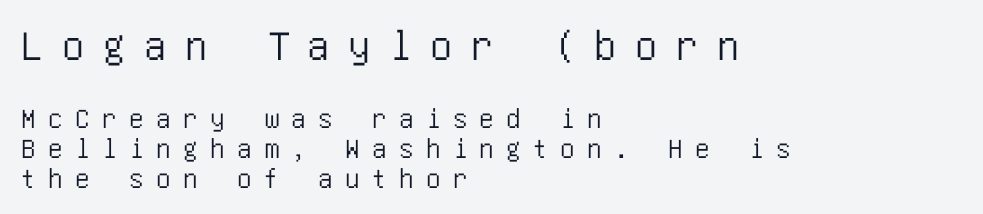
The image shows 44 px condensed sans-serif type, upright; set left-aligned, tight line spacing (1.04x), unusually wide letter spacing (+0.43 em), not underlined; the first (top) block is 1.52x larger; low stroke contrast and a large x-height.
